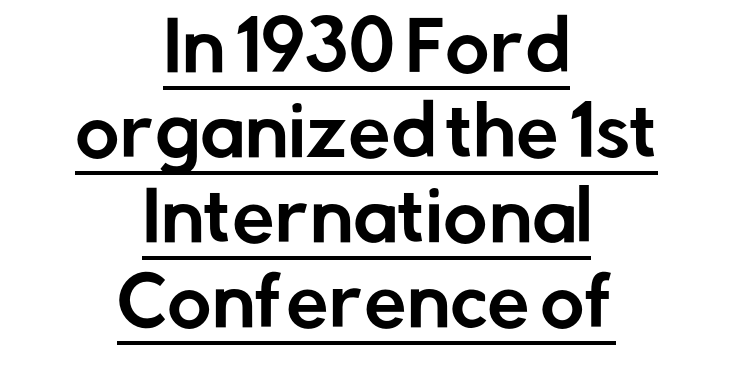
{"serif": "no", "italic": "no", "width": "normal", "stroke_contrast": "low", "x_height": "medium", "monospaced": "no", "underline": "yes", "align": "center", "line_spacing": "normal", "line_spacing_ratio": 1.25, "letter_spacing": "normal", "letter_spacing_em": 0.0, "glyph_px": 68}
